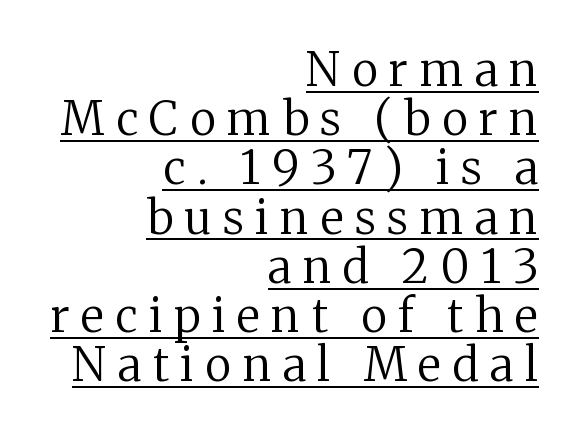
You could not count columns in this text — the font is proportionally spaced. There is plenty of visible air inserted between adjacent glyphs. This is the regular roman posture of the typeface. Every row of glyphs terminates at an identical x-position on the right. Is this a heavy cut? Hardly; it is regular or lighter.
